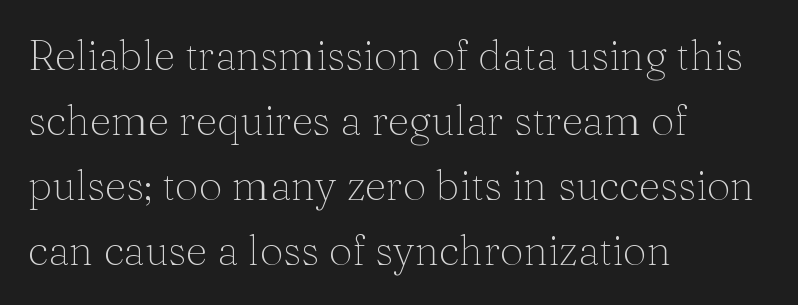
{"serif": "yes", "italic": "no", "bold": "no", "weight": "thin", "width": "normal", "stroke_contrast": "medium", "x_height": "medium", "monospaced": "no", "underline": "no", "align": "left", "line_spacing": "normal", "line_spacing_ratio": 1.55, "letter_spacing": "normal", "letter_spacing_em": 0.0, "glyph_px": 42}
